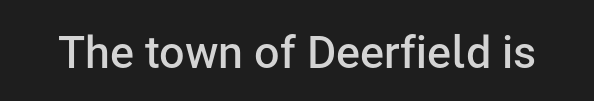
The type is set solid horizontally, with unmodified tracking. Each letter keeps its own natural width here, so spacing adapts to shape. Nope, not italic — everything's standing straight. This is moderately heavy type, rendered in semibold.
